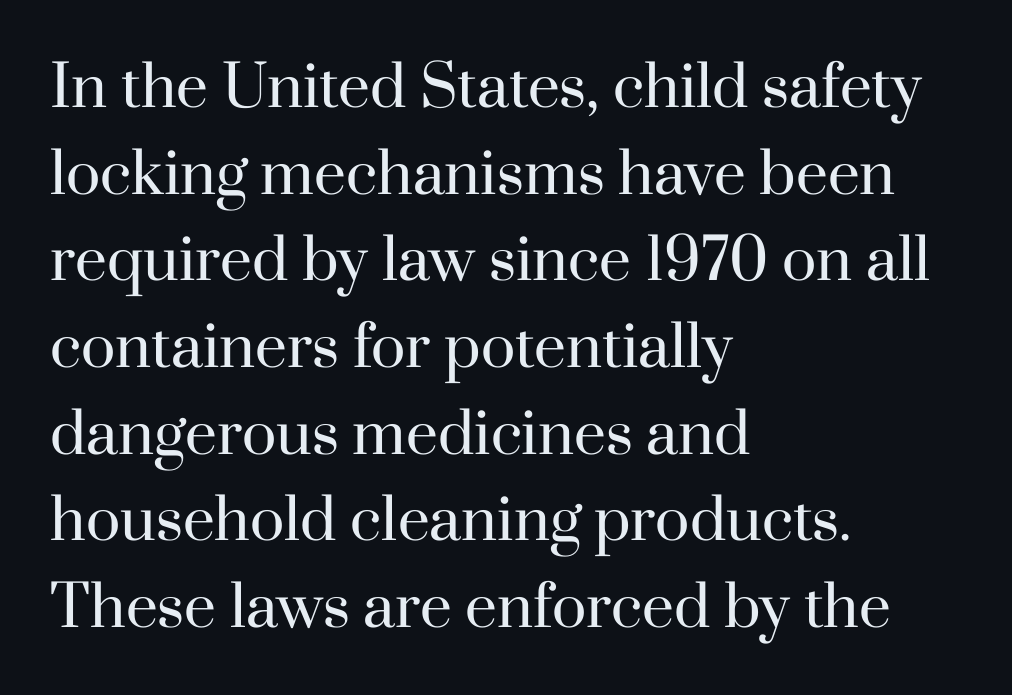
The image shows 57 px regular-weight serif type, upright; set left-aligned, normal line spacing (1.52x), normal letter spacing, not underlined; high stroke contrast and a small x-height.
